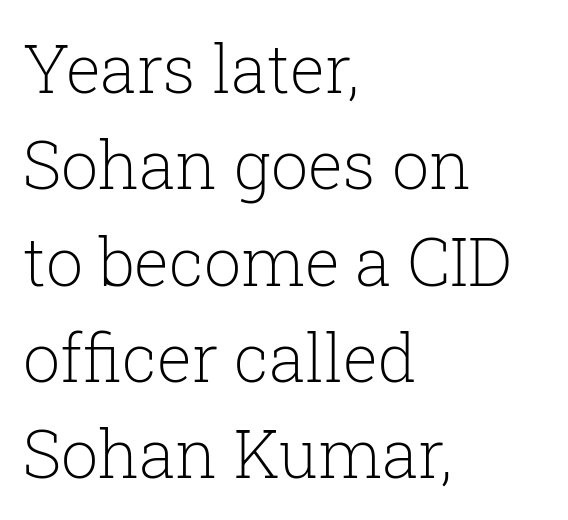
{"serif": "yes", "italic": "no", "bold": "no", "weight": "light", "width": "normal", "stroke_contrast": "low", "x_height": "medium", "monospaced": "no", "underline": "no", "align": "left", "line_spacing": "normal", "line_spacing_ratio": 1.46, "letter_spacing": "normal", "letter_spacing_em": 0.0, "glyph_px": 66}
